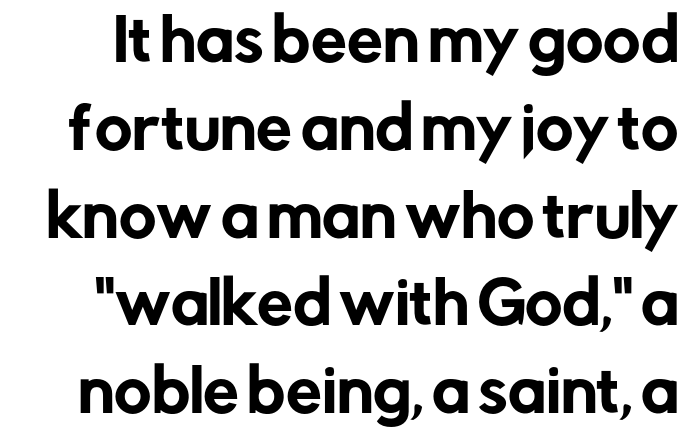
Q: Is the text italic (slanted)? A: No, it is upright.
Q: Is the typeface a serif or a sans-serif typeface? A: Sans-serif.
Q: Is the text underlined? A: No.
Q: Is the spacing between letters normal or unusually wide? A: Normal.
Q: Is the spacing between lines tight, normal or loose? A: Normal.
Q: Width (condensed, normal, or wide)? A: Normal.
Q: Stroke contrast? A: Low.
Q: x-height? A: Medium.
Q: Monospaced? A: No.
